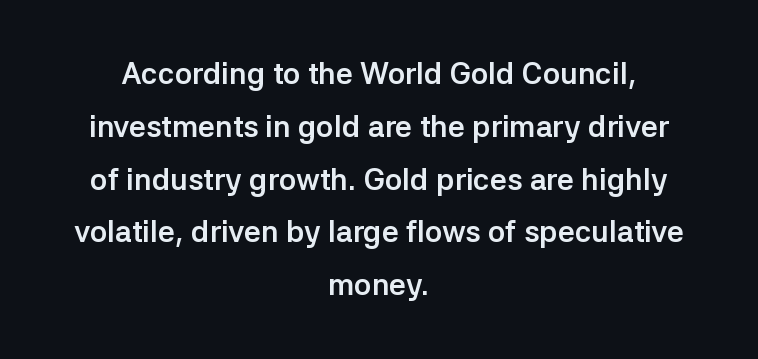
Anything drawn beneath the words? Only blank space. The passage shown is typed in a proportional face where columns would drift. Is the letter spacing exaggerated? No — it looks like the ordinary default. The letters stand upright; this is a roman face. Unlike a traditional serif, this face leaves its strokes unadorned. Strong, thick strokes mark this as bold type.
